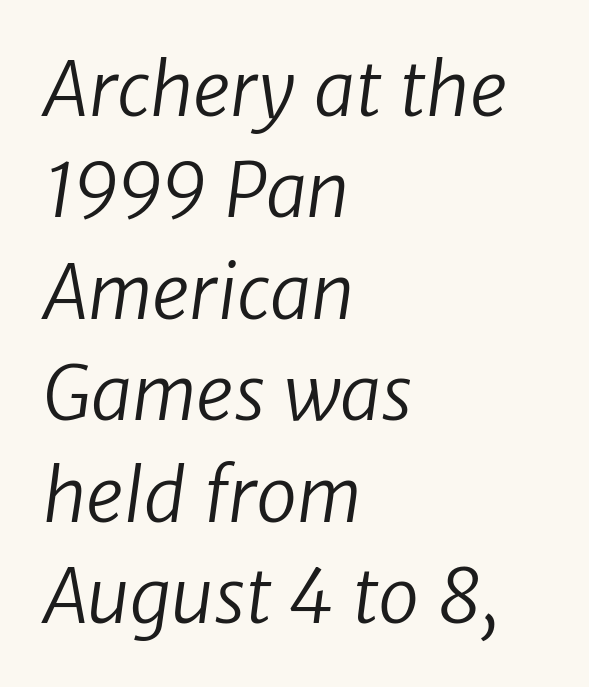
Q: Is the text bold? A: No.
Q: Is the typeface a serif or a sans-serif typeface? A: Sans-serif.
Q: Is the text underlined? A: No.
Q: How is the paragraph aligned? A: Left-aligned.
Q: Is the spacing between letters normal or unusually wide? A: Normal.
Q: Is the spacing between lines tight, normal or loose? A: Normal.
Q: Width (condensed, normal, or wide)? A: Normal.
Q: Stroke contrast? A: Low.
Q: x-height? A: Medium.
Q: Monospaced? A: No.
